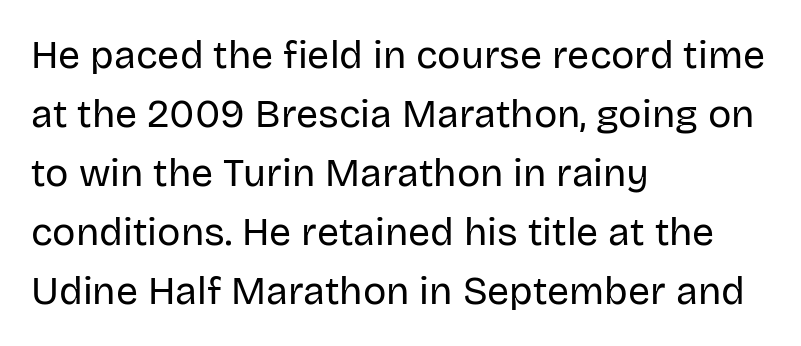
{"serif": "no", "italic": "no", "bold": "no", "weight": "regular", "width": "normal", "stroke_contrast": "low", "x_height": "large", "monospaced": "no", "underline": "no", "align": "left", "line_spacing": "normal", "line_spacing_ratio": 1.51, "letter_spacing": "normal", "letter_spacing_em": 0.0, "glyph_px": 39}
